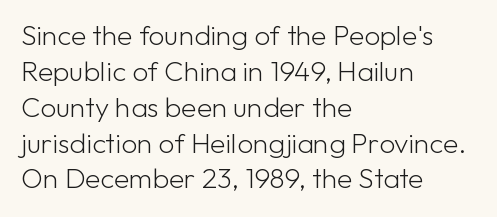
The image shows 28 px light sans-serif type, upright; set left-aligned, normal line spacing (1.28x), normal letter spacing, not underlined; low stroke contrast and a medium x-height.
